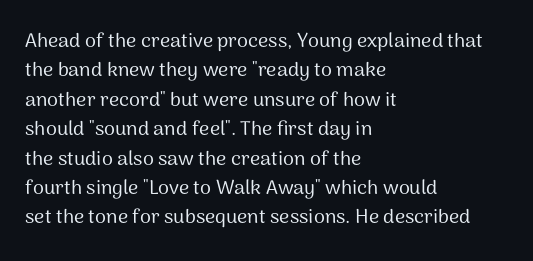
{"italic": "no", "bold": "no", "underline": "no", "align": "left", "line_spacing": "normal", "line_spacing_ratio": 1.47, "letter_spacing": "normal", "letter_spacing_em": 0.0, "glyph_px": 20}
